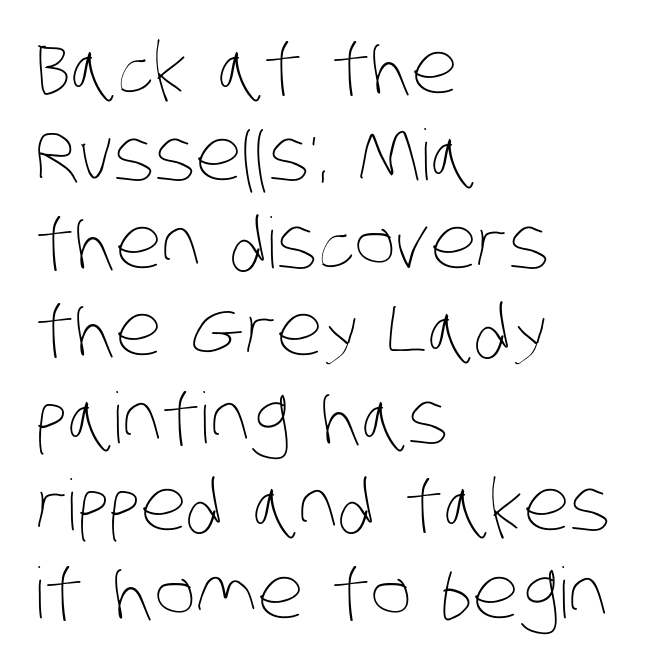
Q: Is the text bold? A: No.
Q: Is the text underlined? A: No.
Q: How is the paragraph aligned? A: Left-aligned.
Q: Is the spacing between letters normal or unusually wide? A: Normal.
Q: Is the spacing between lines tight, normal or loose? A: Normal.
Q: Width (condensed, normal, or wide)? A: Condensed.
Q: Stroke contrast? A: Low.
Q: x-height? A: Large.
Q: Monospaced? A: No.
